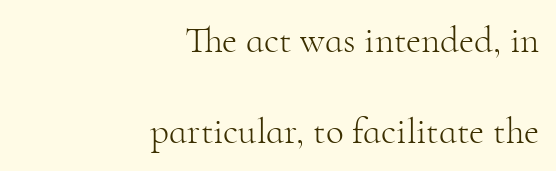
Look at the bottom of the vertical strokes: they flare into serifs here. Short note: letters normally spaced. Does the copy run flush right? Yes — the right margin is perfectly even. These lines are rendered in a variable-pitch font. If you drew a line through each stem, it would be perfectly vertical. Students, observe: this is what heavily led, spacious text looks like.
